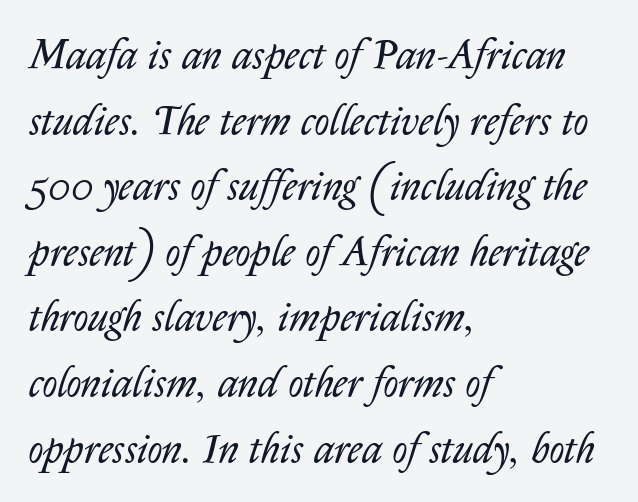
The face used here is rendered with its standard letterfit. On a weight scale, this lands at 450 or below. The letters advance in unequal steps, a hallmark of proportional type. Underline: absent. Quick note: italic. The paragraph shown leans on its left margin.
